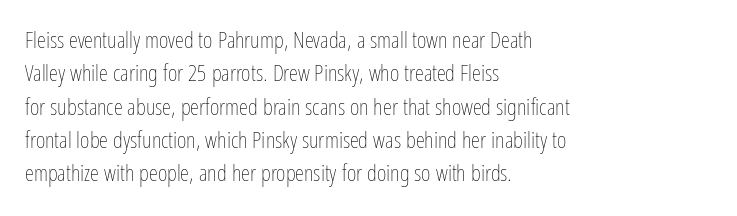
{"italic": "no", "bold": "no", "underline": "no", "align": "left", "line_spacing": "normal", "line_spacing_ratio": 1.45, "letter_spacing": "normal", "letter_spacing_em": 0.0, "glyph_px": 23}
